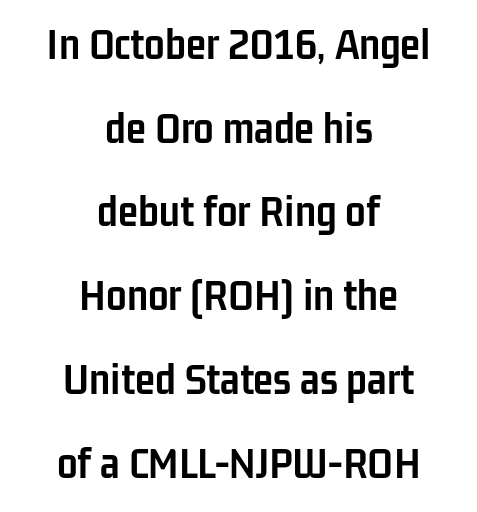
{"serif": "no", "italic": "no", "bold": "yes", "weight": "semibold", "width": "condensed", "stroke_contrast": "low", "x_height": "medium", "monospaced": "no", "underline": "no", "align": "center", "line_spacing_ratio": 1.82, "letter_spacing": "normal", "letter_spacing_em": 0.0, "glyph_px": 46}
